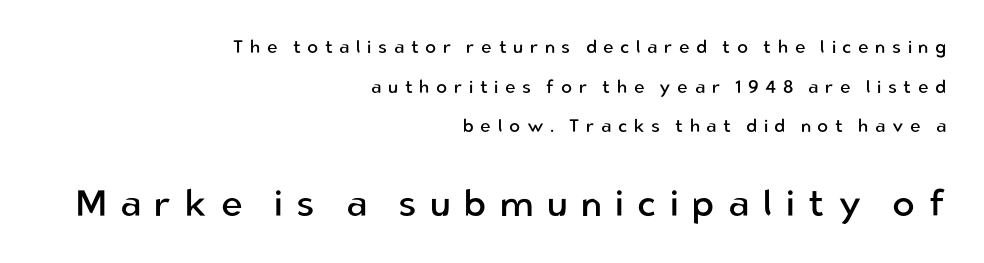
This sample trades compactness for vertical openness between lines. These lines have a slow, spaced-out rhythm from letter to letter. Think of a printed novel: that variable character pitch is what you see here. The strip under each line holds only bare page. Stroke thickness stays within the range of a standard reading face or lighter. The letters carry no serifs — their stems end cleanly without finishing strokes.
